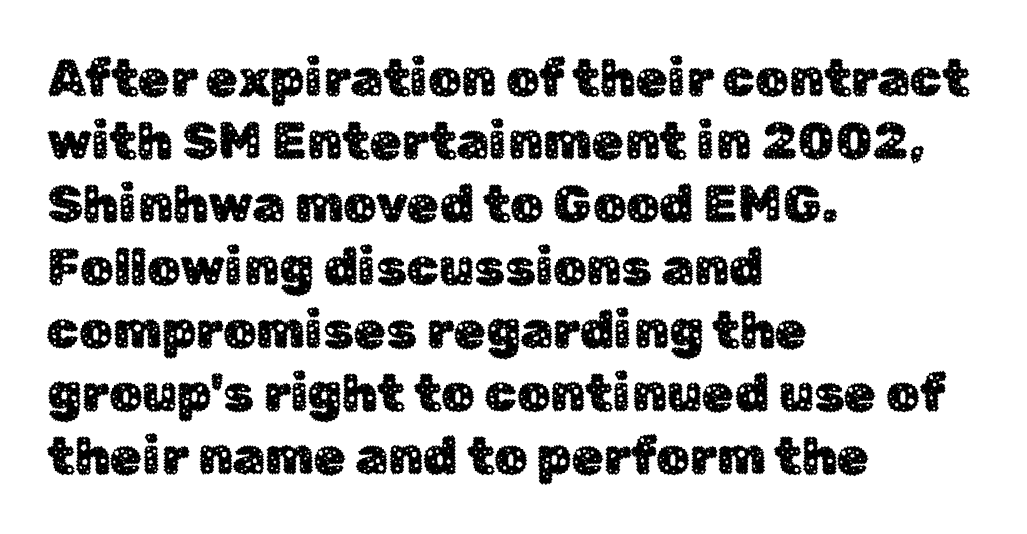
Q: Is the text italic (slanted)? A: No, it is upright.
Q: Is the typeface a serif or a sans-serif typeface? A: Sans-serif.
Q: Is the text underlined? A: No.
Q: How is the paragraph aligned? A: Left-aligned.
Q: Is the spacing between letters normal or unusually wide? A: Normal.
Q: Width (condensed, normal, or wide)? A: Normal.
Q: Stroke contrast? A: Low.
Q: x-height? A: Medium.
Q: Monospaced? A: No.
